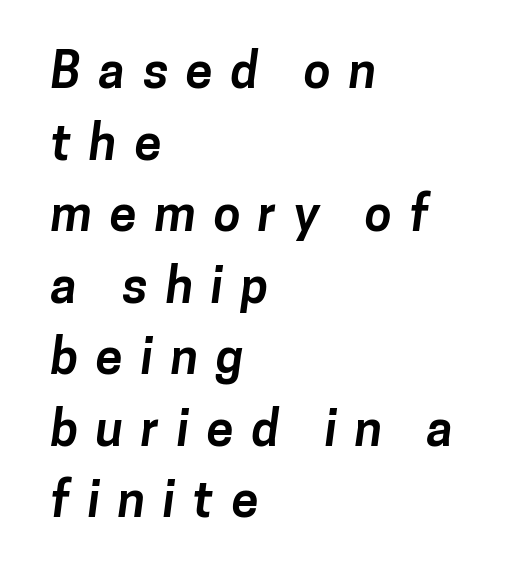
Q: Is the text bold? A: Yes.
Q: Is the typeface a serif or a sans-serif typeface? A: Sans-serif.
Q: Is the text underlined? A: No.
Q: How is the paragraph aligned? A: Left-aligned.
Q: Is the spacing between letters normal or unusually wide? A: Unusually wide.
Q: Is the spacing between lines tight, normal or loose? A: Normal.
Q: Width (condensed, normal, or wide)? A: Normal.
Q: Stroke contrast? A: Low.
Q: x-height? A: Medium.
Q: Monospaced? A: No.
